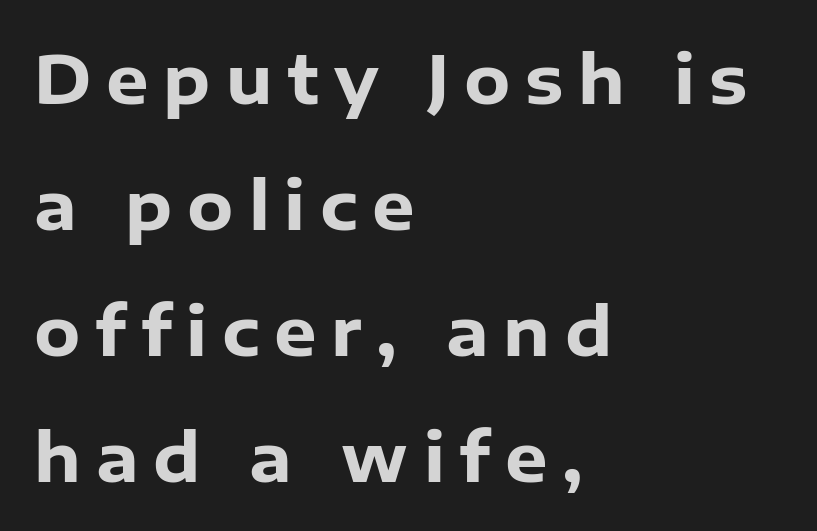
The text was rendered using a sans face with plain stroke endings. Lines of text with bare space underneath. Students, note that the glyphs here are deliberately spaced far apart. Posture: vertical.
